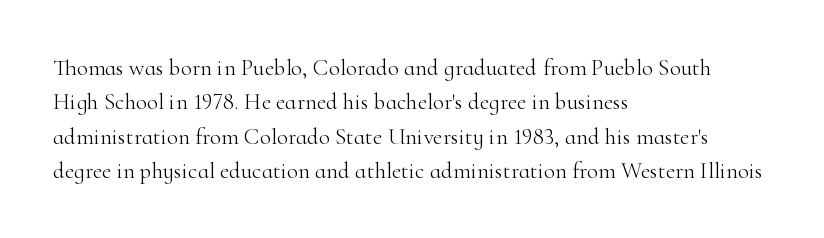
The vertical gap from one line to the next is medium. These lines were composed using upright roman letters. Horizontal alignment here is leftward, the default for most running prose. The gaps between neighbouring characters are ordinary and unremarkable. Weight: regular or lighter.
